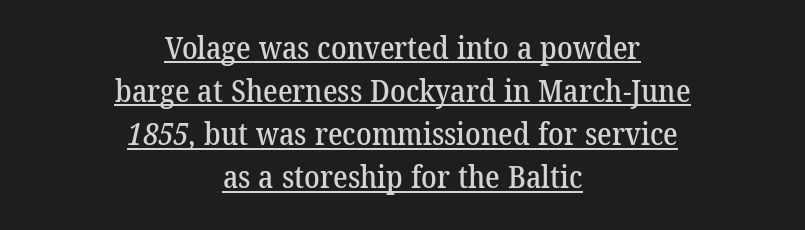
Q: Is the typeface a serif or a sans-serif typeface? A: Serif.
Q: Is the text underlined? A: Yes.
Q: How is the paragraph aligned? A: Centered.
Q: Is the spacing between letters normal or unusually wide? A: Normal.
Q: Is the spacing between lines tight, normal or loose? A: Normal.
Q: Width (condensed, normal, or wide)? A: Normal.
Q: Stroke contrast? A: Low.
Q: x-height? A: Medium.
Q: Monospaced? A: No.
